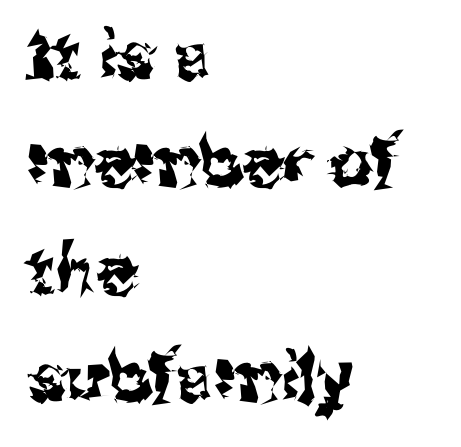
Q: Is the text italic (slanted)? A: No, it is upright.
Q: Is the typeface a serif or a sans-serif typeface? A: Sans-serif.
Q: Is the text underlined? A: No.
Q: How is the paragraph aligned? A: Left-aligned.
Q: Is the spacing between letters normal or unusually wide? A: Normal.
Q: Is the spacing between lines tight, normal or loose? A: Normal.
Q: Width (condensed, normal, or wide)? A: Normal.
Q: Stroke contrast? A: Medium.
Q: x-height? A: Medium.
Q: Monospaced? A: No.
